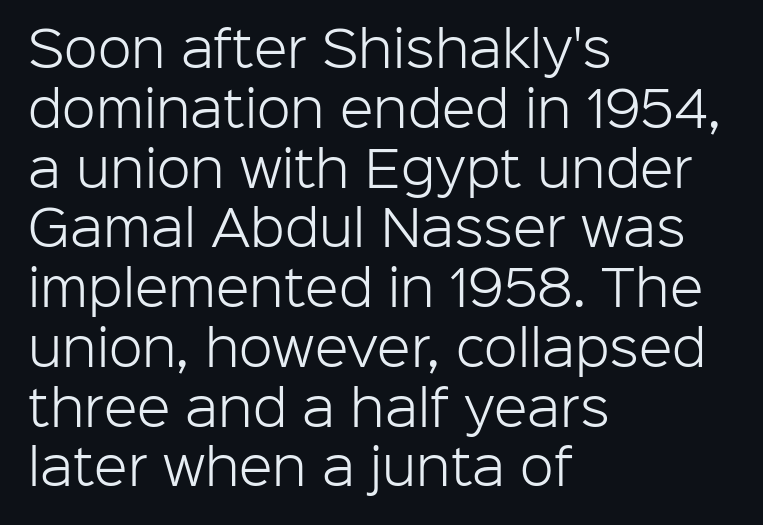
This sample is left-justified, so line endings fall wherever the words run out. Unlike italic type, these characters show no tilt at all. Here the glyphs are tracked normally, forming tight word shapes. A typesetter would call this proportional, since set widths differ per character. You can tell from the bare stems that sans-serif type was used. Just letters on the line, the space beneath them empty.
